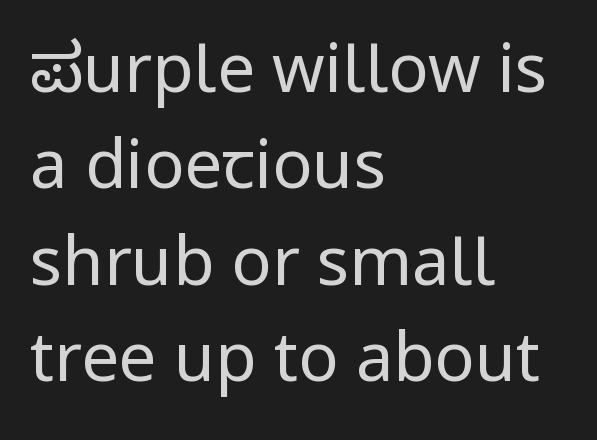
The image shows 67 px regular-weight, condensed sans-serif type, upright; set left-aligned, normal line spacing (1.44x), normal letter spacing, not underlined; low stroke contrast.
